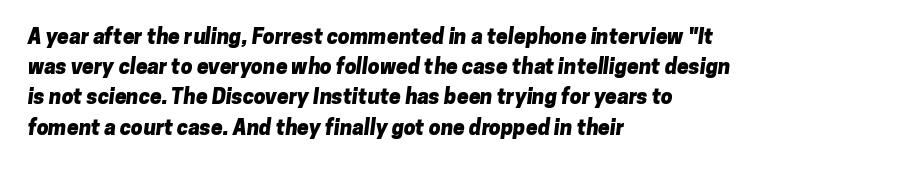
The image shows 21 px bold type; set left-aligned, normal line spacing (1.44x), normal letter spacing, not underlined.
